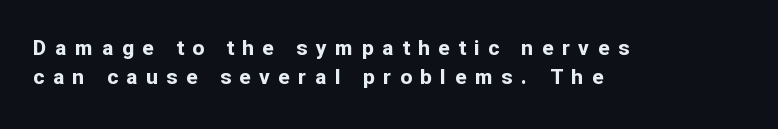
{"italic": "no", "bold": "yes", "underline": "no", "align": "left", "line_spacing": "normal", "line_spacing_ratio": 1.37, "letter_spacing": "wide", "letter_spacing_em": 0.41, "glyph_px": 21}
